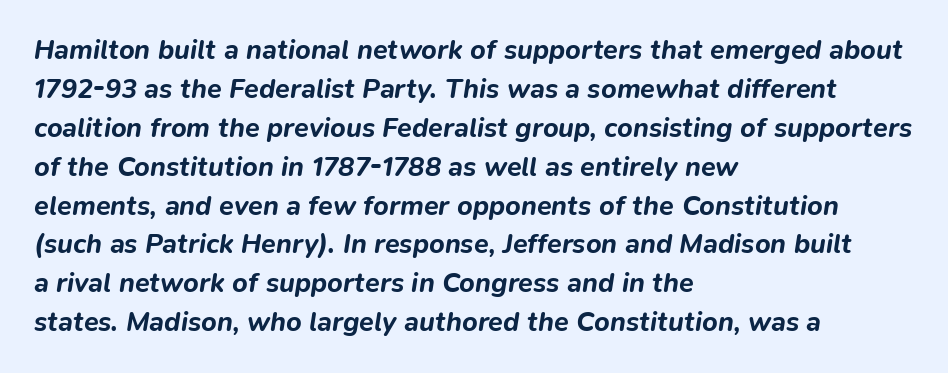
The image shows 27 px bold type, italic (leaning right); set left-aligned, normal line spacing (1.44x), normal letter spacing, not underlined.
